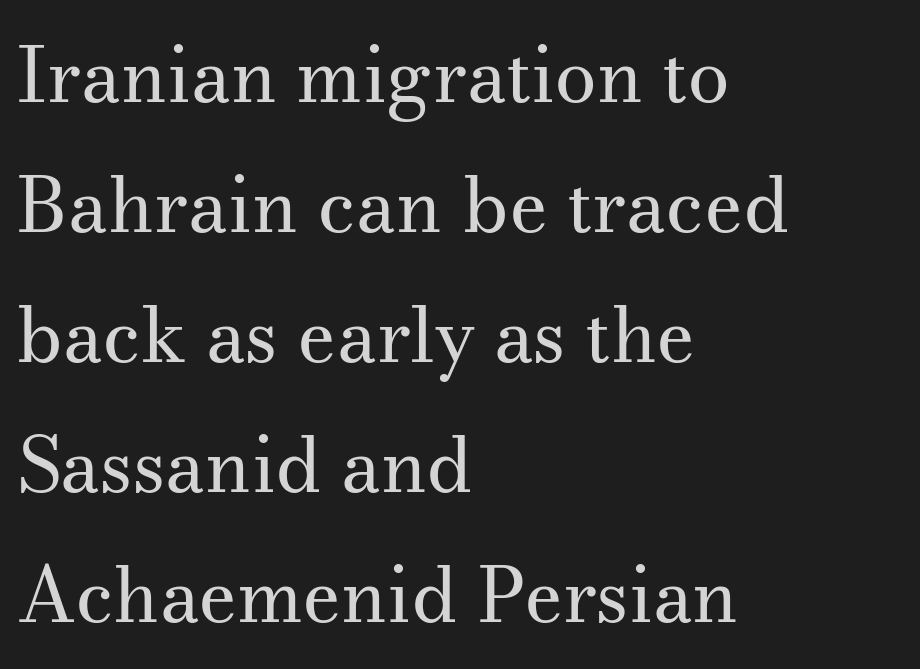
{"serif": "yes", "italic": "no", "bold": "no", "weight": "regular", "width": "normal", "stroke_contrast": "medium", "x_height": "small", "monospaced": "no", "underline": "no", "align": "left", "line_spacing_ratio": 1.71, "letter_spacing": "normal", "letter_spacing_em": 0.0, "glyph_px": 76}
